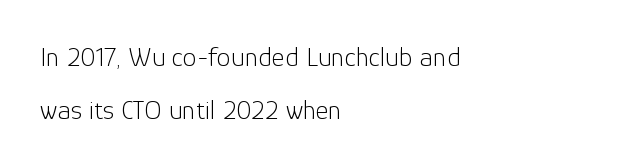
Q: Is the text bold? A: No.
Q: Is the text italic (slanted)? A: No, it is upright.
Q: Is the typeface a serif or a sans-serif typeface? A: Sans-serif.
Q: Is the text underlined? A: No.
Q: How is the paragraph aligned? A: Left-aligned.
Q: Is the spacing between letters normal or unusually wide? A: Normal.
Q: Is the spacing between lines tight, normal or loose? A: Loose.
Q: Width (condensed, normal, or wide)? A: Normal.
Q: Stroke contrast? A: Low.
Q: x-height? A: Medium.
Q: Monospaced? A: No.
